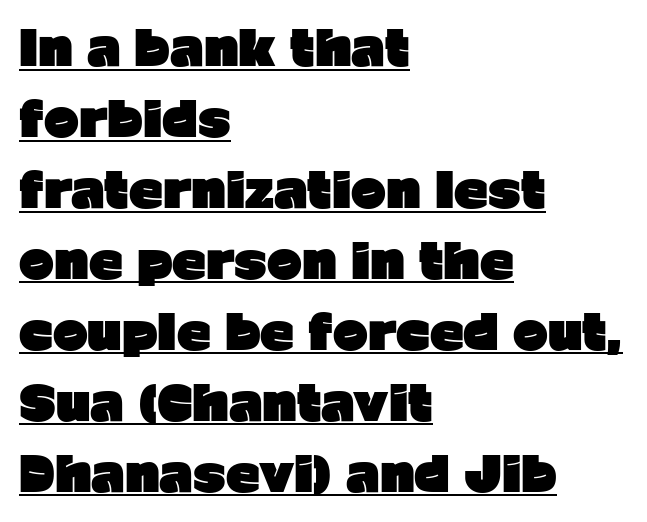
{"serif": "no", "italic": "no", "bold": "yes", "weight": "heavy", "width": "normal", "stroke_contrast": "low", "x_height": "medium", "monospaced": "no", "underline": "yes", "align": "left", "line_spacing": "normal", "line_spacing_ratio": 1.51, "letter_spacing": "normal", "letter_spacing_em": 0.0, "glyph_px": 47}
